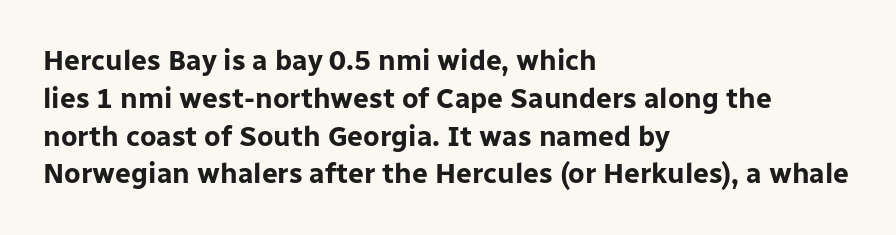
Q: Is the text bold? A: Yes.
Q: Is the text italic (slanted)? A: No, it is upright.
Q: Is the typeface a serif or a sans-serif typeface? A: Sans-serif.
Q: Is the text underlined? A: No.
Q: How is the paragraph aligned? A: Left-aligned.
Q: Is the spacing between letters normal or unusually wide? A: Normal.
Q: Is the spacing between lines tight, normal or loose? A: Normal.
Q: Width (condensed, normal, or wide)? A: Normal.
Q: Stroke contrast? A: Low.
Q: x-height? A: Medium.
Q: Monospaced? A: No.
